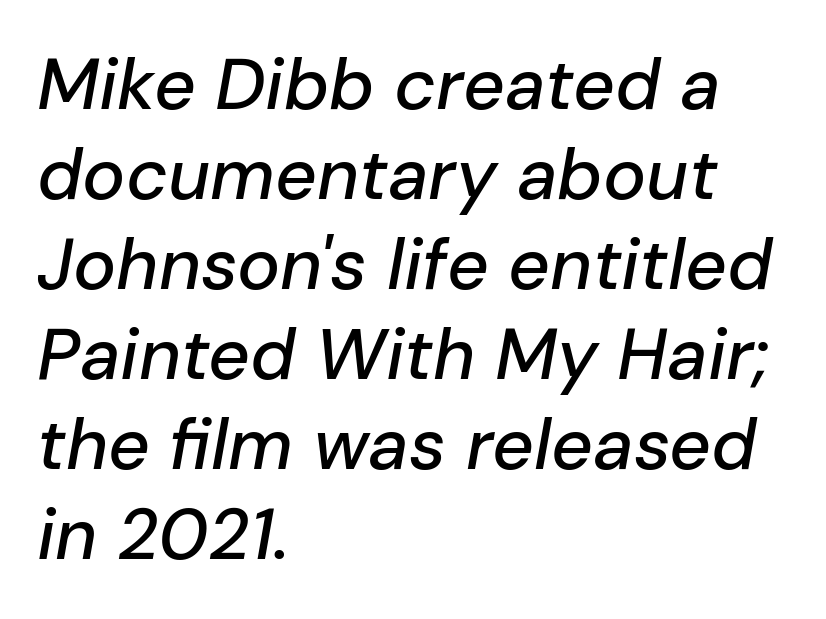
Each letter keeps its own natural width here, so spacing adapts to shape. Slant detected: the letters are inclined. Each row of text sits above clean, open space. Normally led — the rows are evenly, conventionally spaced. Tracking value appears to be zero — textbook default spacing.
